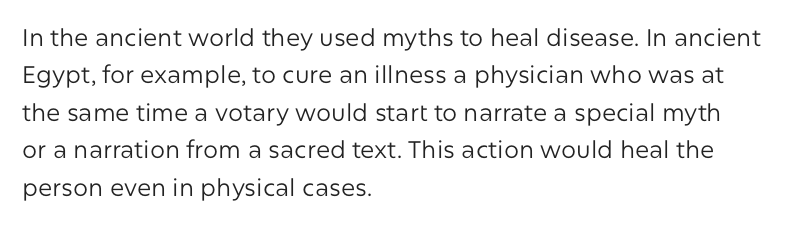
The image shows 24 px text type, upright; set left-aligned, normal line spacing (1.56x), normal letter spacing, not underlined.
